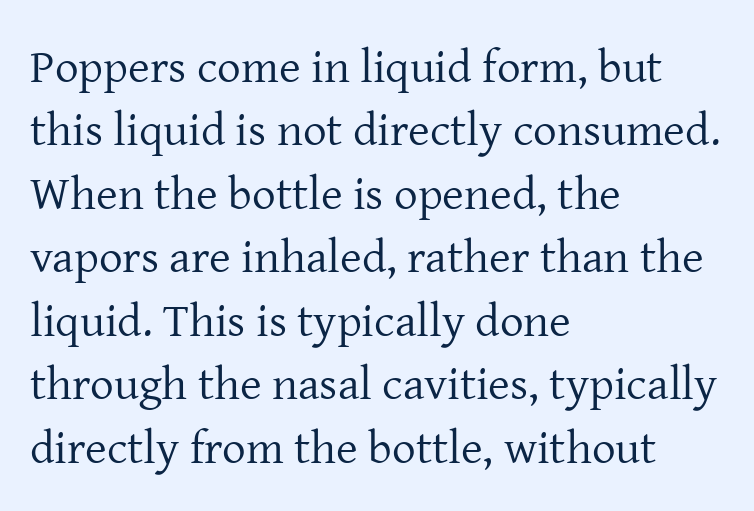
Tall strokes in this sample are plumb rather than angled. Tracking value appears to be zero — textbook default spacing. Quick note: underline off. Summary of vertical rhythm: regular, with standard interline spacing. Compared with a centered layout, this one pins lines to the left instead.
